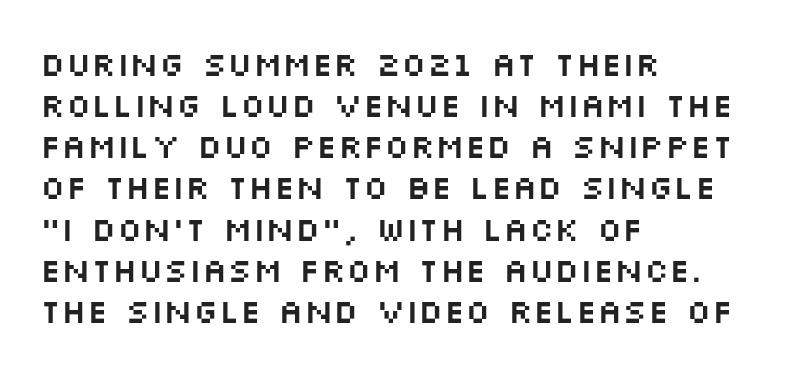
Q: Is the text italic (slanted)? A: No, it is upright.
Q: Is the typeface a serif or a sans-serif typeface? A: Sans-serif.
Q: Is the text underlined? A: No.
Q: How is the paragraph aligned? A: Left-aligned.
Q: Is the spacing between letters normal or unusually wide? A: Normal.
Q: Width (condensed, normal, or wide)? A: Wide.
Q: Stroke contrast? A: Medium.
Q: x-height? A: Large.
Q: Monospaced? A: No.
